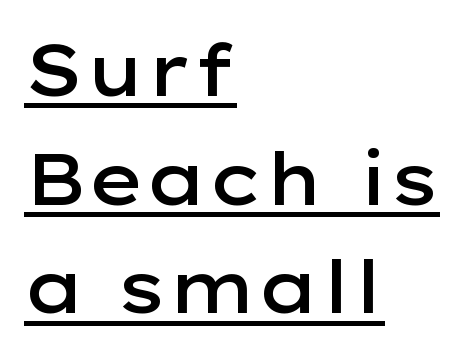
The lines are quadded left. These lines are composed in type without serifs. When letters stand straight like this, we call the style roman or upright. The rendering uses natural spacing where letterforms have individual widths. In terms of weight, the rendering is demibold, just under bold.
